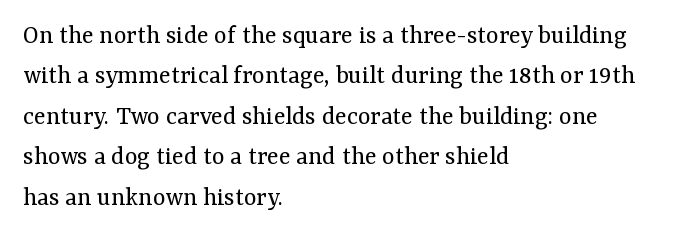
{"italic": "no", "bold": "no", "underline": "no", "align": "left", "line_spacing": "normal", "line_spacing_ratio": 1.5, "letter_spacing": "normal", "letter_spacing_em": 0.0, "glyph_px": 27}
